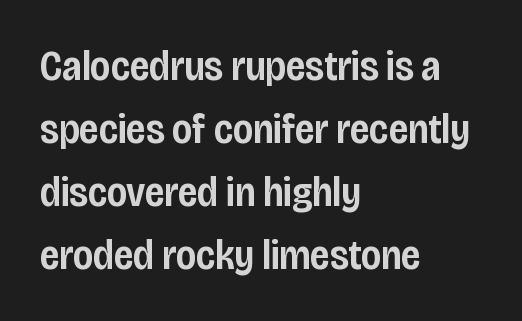
In terms of posture, this sample is upright. Type style note: lacks serifs. Honestly, the row spacing looks completely unremarkable. Note the varied advance widths — an 'i' is clearly narrower than an 'm'. Stems and bowls a touch heavier than normal — semibold.
